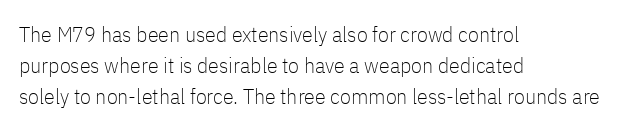
The words here are not underlined. Default kerning and tracking; the words read as compact shapes. The paragraph shown leans on its left margin. Posture: straight, roman, zero tilt. Vertical stems look standard width or narrower in stroke. Vertical spacing — default.
